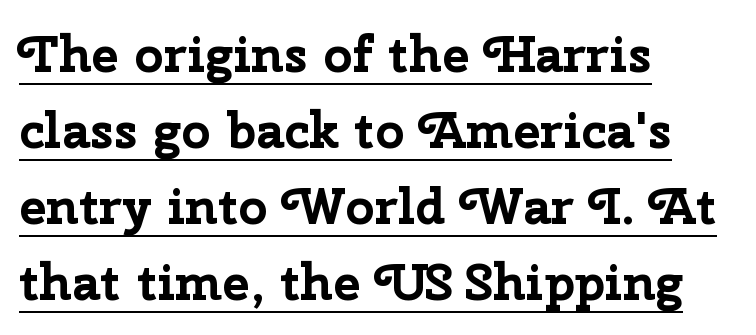
Q: Is the text bold? A: Yes.
Q: Is the text italic (slanted)? A: No, it is upright.
Q: Is the typeface a serif or a sans-serif typeface? A: Sans-serif.
Q: Is the text underlined? A: Yes.
Q: How is the paragraph aligned? A: Left-aligned.
Q: Is the spacing between letters normal or unusually wide? A: Normal.
Q: Is the spacing between lines tight, normal or loose? A: Normal.
Q: Width (condensed, normal, or wide)? A: Normal.
Q: Stroke contrast? A: Low.
Q: x-height? A: Medium.
Q: Monospaced? A: No.
